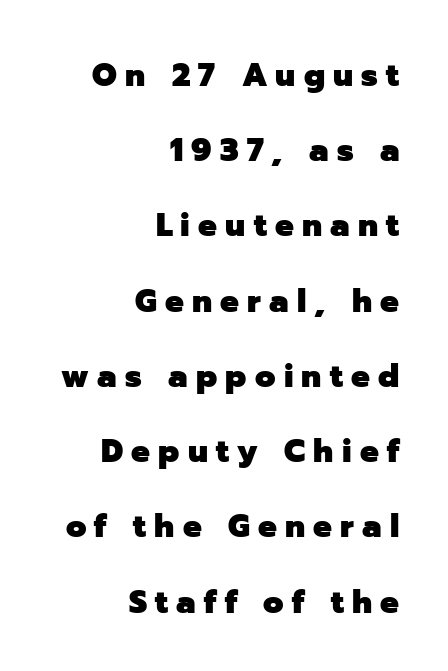
The image shows 33 px heavy sans-serif type, upright; set right-aligned, loose line spacing (2.28x), unusually wide letter spacing (+0.25 em), not underlined; low stroke contrast and a medium x-height.
